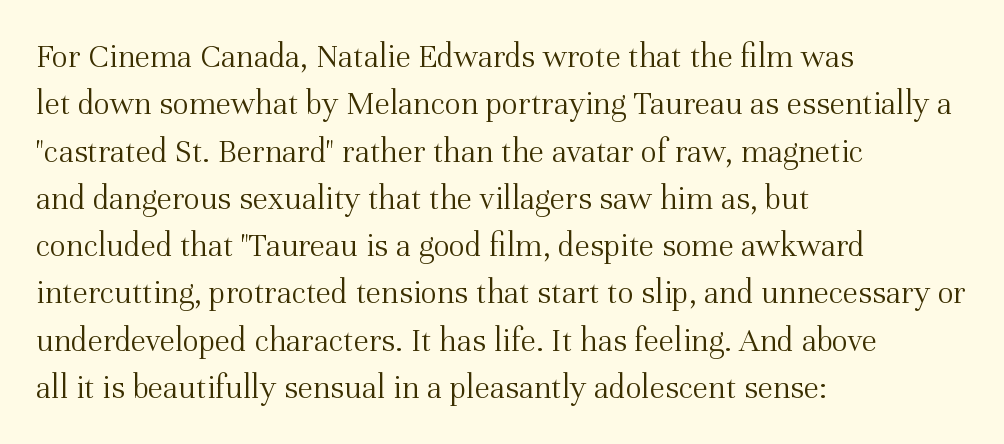
The image shows 34 px light serif type, upright; set left-aligned, normal line spacing (1.39x), normal letter spacing, not underlined; medium stroke contrast and a medium x-height.
